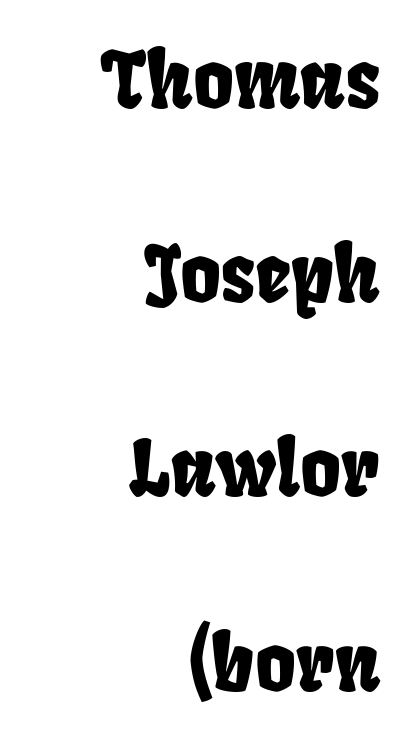
{"serif": "no", "width": "condensed", "stroke_contrast": "low", "x_height": "large", "monospaced": "no", "underline": "no", "align": "right", "line_spacing": "loose", "line_spacing_ratio": 2.49, "letter_spacing": "normal", "letter_spacing_em": 0.0, "glyph_px": 78}
